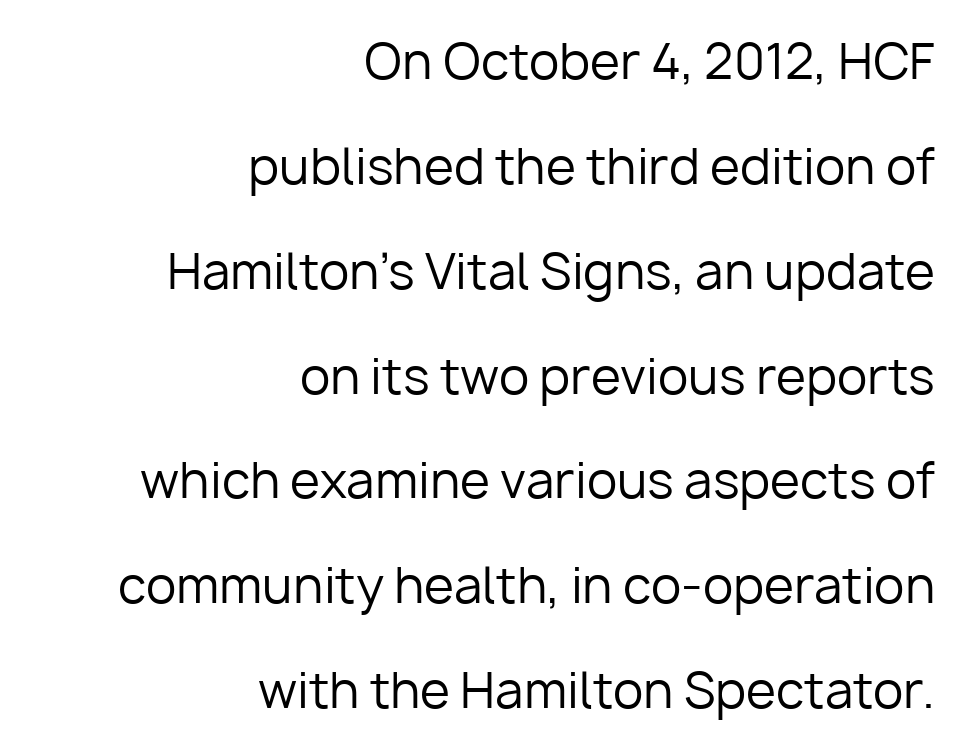
Q: Is the text bold? A: No.
Q: Is the text italic (slanted)? A: No, it is upright.
Q: Is the typeface a serif or a sans-serif typeface? A: Sans-serif.
Q: Is the text underlined? A: No.
Q: How is the paragraph aligned? A: Right-aligned.
Q: Is the spacing between letters normal or unusually wide? A: Normal.
Q: Is the spacing between lines tight, normal or loose? A: Loose.
Q: Width (condensed, normal, or wide)? A: Normal.
Q: Stroke contrast? A: Low.
Q: x-height? A: Medium.
Q: Monospaced? A: No.
